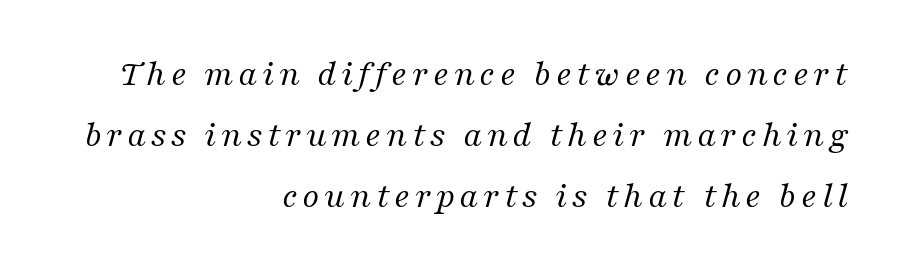
The image shows 37 px regular-weight serif type, italic (leaning right); set right-aligned, normal line spacing (1.65x), not underlined; medium stroke contrast and a medium x-height.
